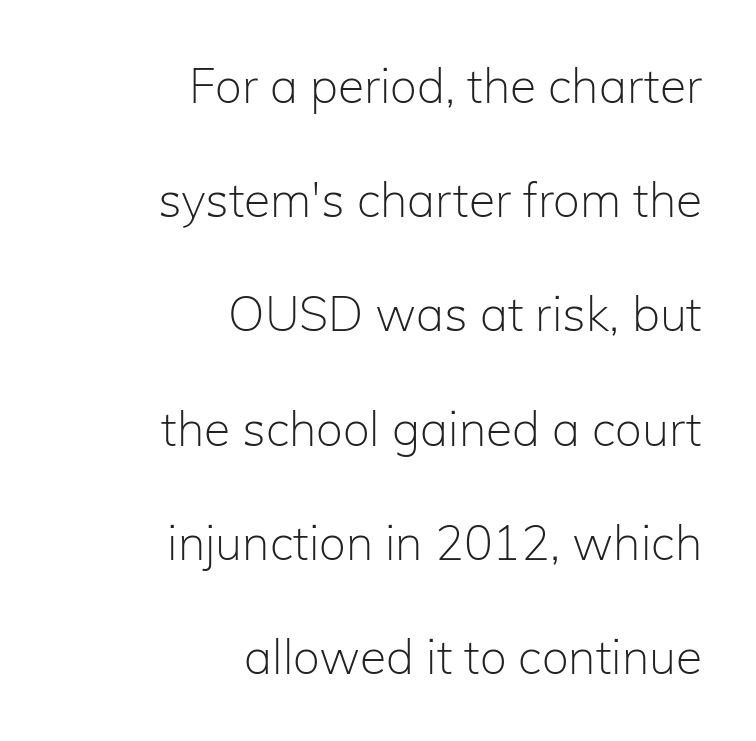
{"serif": "no", "italic": "no", "bold": "no", "weight": "light", "width": "normal", "stroke_contrast": "low", "x_height": "medium", "monospaced": "no", "underline": "no", "align": "right", "line_spacing": "loose", "line_spacing_ratio": 2.38, "letter_spacing": "normal", "letter_spacing_em": 0.0, "glyph_px": 48}
